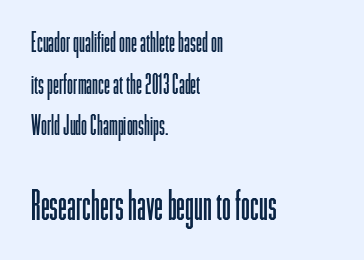
The image shows 40 px light, condensed sans-serif type, upright; set left-aligned, normal line spacing (1.54x), normal letter spacing, not underlined; the second (bottom) block is 1.48x larger; low stroke contrast and a medium x-height.
